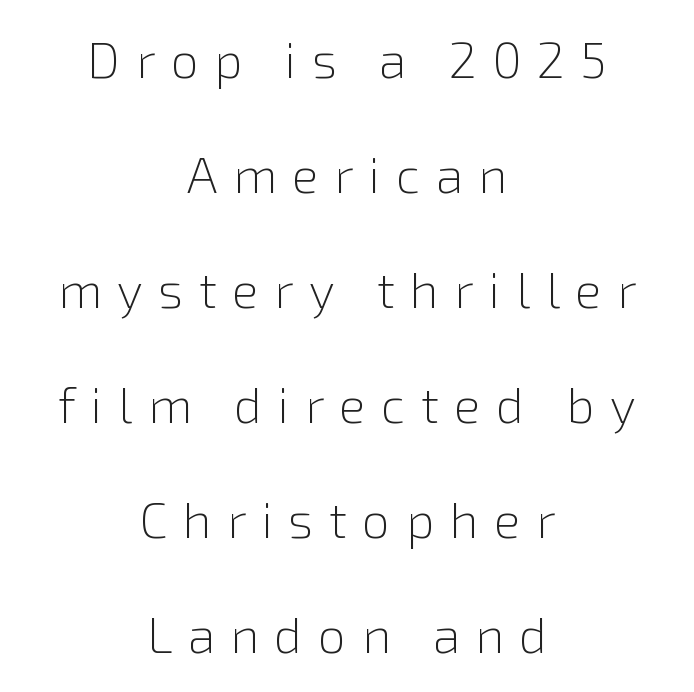
Character widths vary here, with narrow letters taking less room than wide ones. In terms of letterform style, serifs are entirely absent. The gaps between neighbouring characters are conspicuously large. Line spacing here is loose. Descenders hang freely into open space. No chunkiness to these letters — they're not bold.
